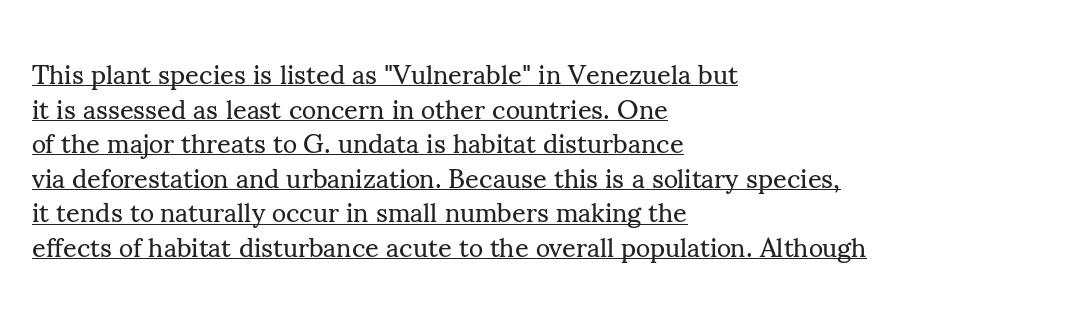
The image shows 27 px text type, upright; set left-aligned, normal line spacing (1.28x), normal letter spacing, underlined.
